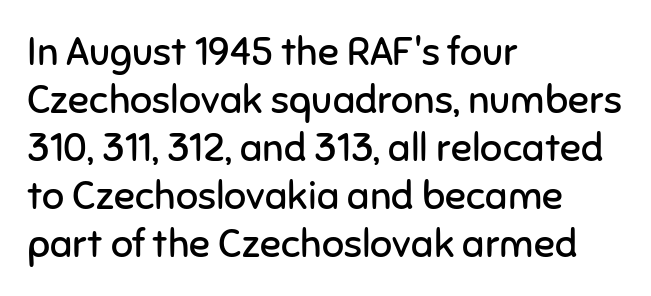
{"serif": "no", "italic": "no", "bold": "no", "weight": "regular", "width": "normal", "stroke_contrast": "low", "x_height": "medium", "monospaced": "no", "underline": "no", "align": "left", "line_spacing_ratio": 1.23, "letter_spacing": "normal", "letter_spacing_em": 0.0, "glyph_px": 39}
